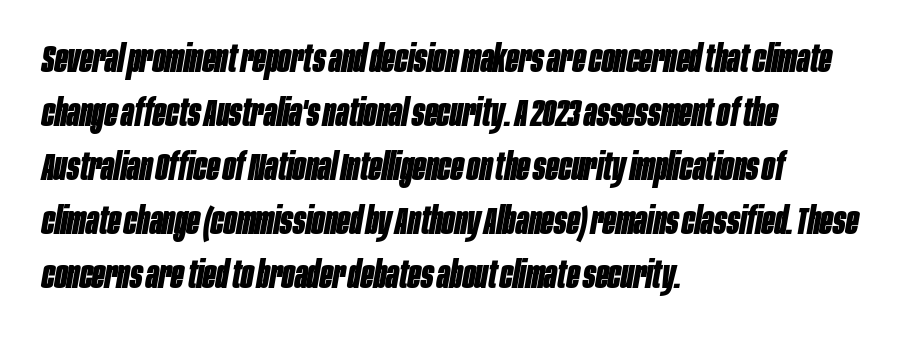
The image shows 37 px bold, condensed type, italic (leaning right); set left-aligned, normal line spacing (1.46x), normal letter spacing, not underlined; low stroke contrast and a large x-height.
